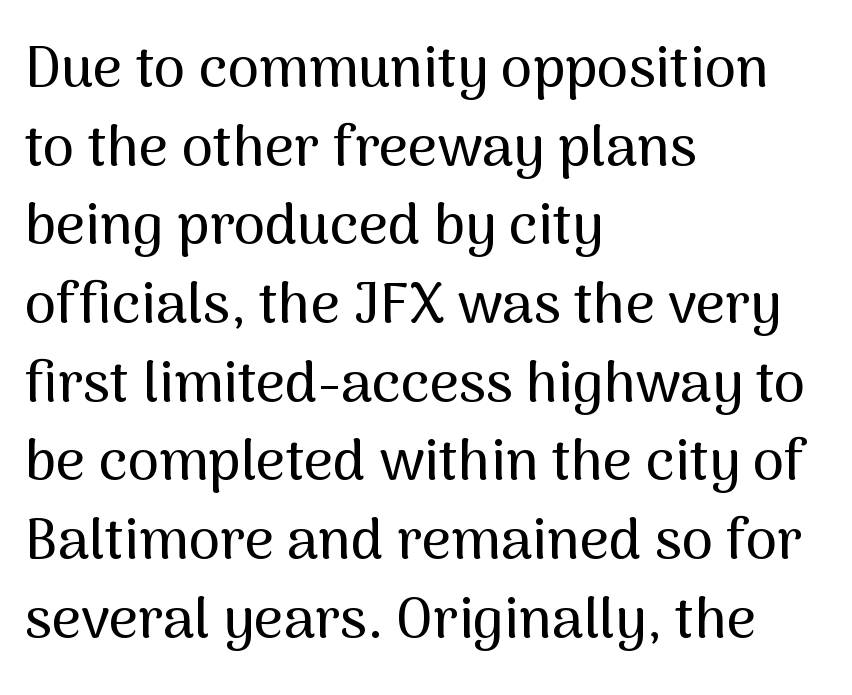
{"serif": "no", "italic": "no", "width": "normal", "stroke_contrast": "medium", "x_height": "medium", "monospaced": "no", "underline": "no", "align": "left", "line_spacing": "normal", "line_spacing_ratio": 1.38, "letter_spacing": "normal", "letter_spacing_em": 0.0, "glyph_px": 57}
